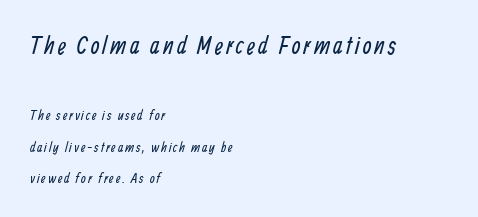
{"bold": "no", "underline": "no", "align": "left", "line_spacing": "loose", "line_spacing_ratio": 2.25, "larger_block": "first", "size_ratio": 1.79, "glyph_px": 25}
